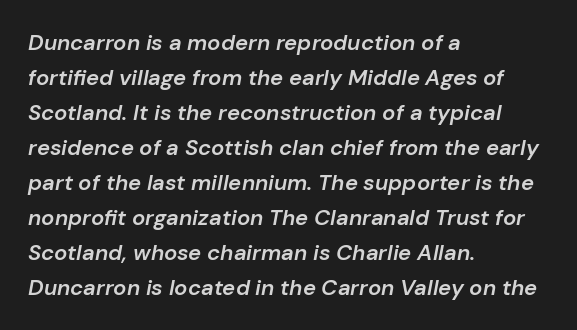
{"italic": "yes", "lean": "right", "slant_degrees": 10, "bold": "semi", "underline": "no", "align": "left", "line_spacing": "normal", "line_spacing_ratio": 1.59, "letter_spacing": "normal", "letter_spacing_em": 0.0, "glyph_px": 22}
